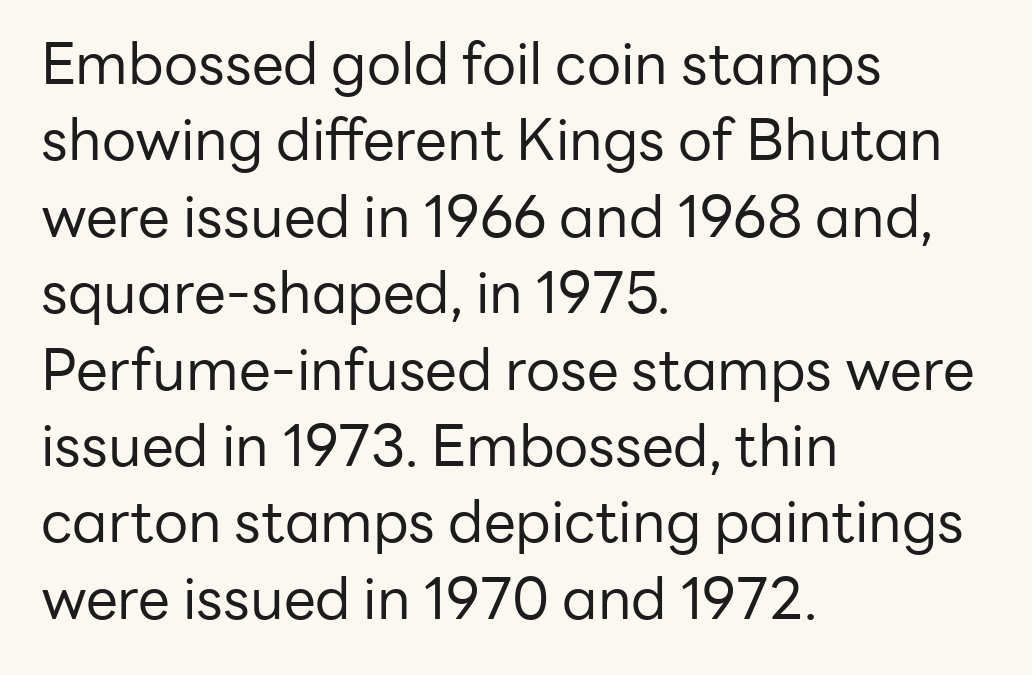
{"serif": "no", "italic": "no", "bold": "no", "weight": "regular", "width": "normal", "stroke_contrast": "low", "x_height": "medium", "monospaced": "no", "underline": "no", "align": "left", "line_spacing": "normal", "line_spacing_ratio": 1.34, "letter_spacing": "normal", "letter_spacing_em": 0.0, "glyph_px": 57}
